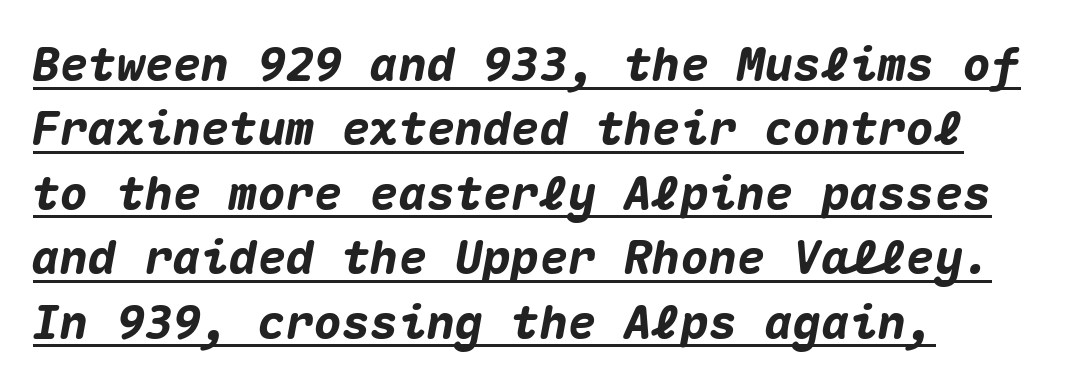
The image shows 47 px heavy type, italic (leaning right), monospaced; set left-aligned, normal line spacing (1.37x), normal letter spacing, underlined; medium stroke contrast and a medium x-height.
